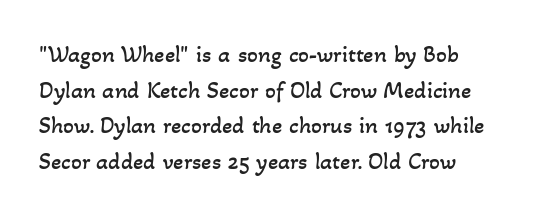
{"bold": "no", "underline": "no", "line_spacing": "normal", "line_spacing_ratio": 1.48, "letter_spacing": "normal", "letter_spacing_em": 0.0, "glyph_px": 24}
